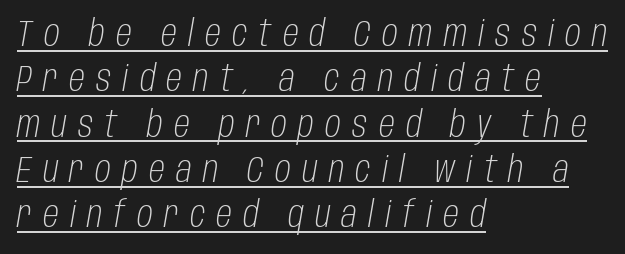
Characters follow at a spacing far wider than the type designer built in. A baseline rule has been typeset under these characters. In terms of posture, this sample is oblique. Which margin do the lines hug? The left one — the right edge is uneven.
